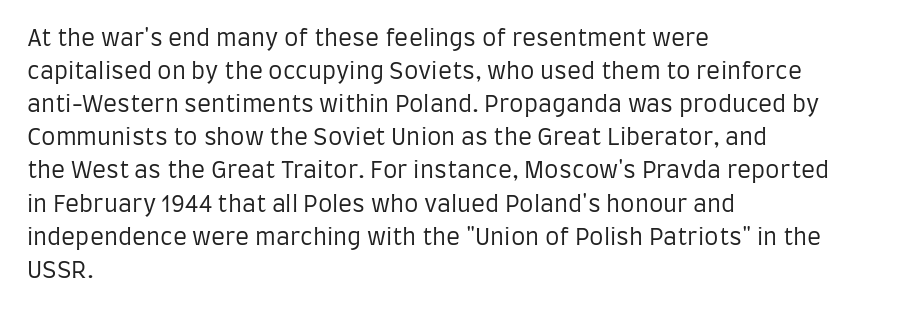
The image shows 23 px text type, upright; set left-aligned, normal line spacing (1.44x), normal letter spacing, not underlined.
